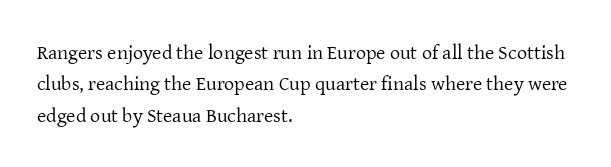
{"italic": "no", "bold": "no", "underline": "no", "align": "left", "line_spacing": "normal", "line_spacing_ratio": 1.57, "letter_spacing": "normal", "letter_spacing_em": 0.0, "glyph_px": 20}
